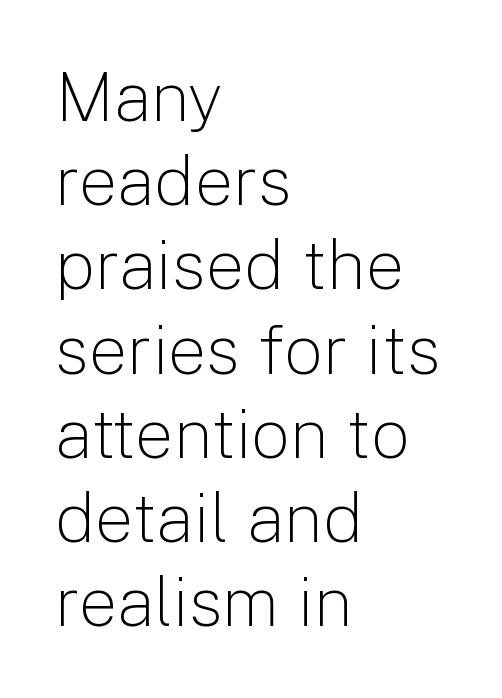
{"serif": "no", "italic": "no", "bold": "no", "weight": "light", "width": "normal", "stroke_contrast": "low", "x_height": "medium", "monospaced": "no", "underline": "no", "align": "left", "line_spacing_ratio": 1.22, "letter_spacing": "normal", "letter_spacing_em": 0.0, "glyph_px": 69}
